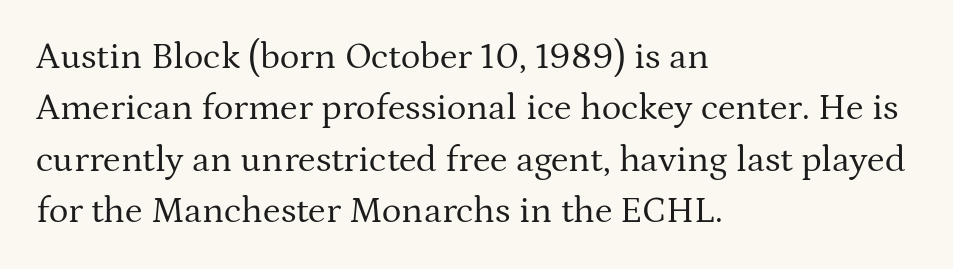
{"serif": "yes", "italic": "no", "bold": "no", "weight": "regular", "width": "normal", "stroke_contrast": "medium", "x_height": "medium", "monospaced": "no", "underline": "no", "align": "left", "line_spacing": "normal", "line_spacing_ratio": 1.39, "letter_spacing": "normal", "letter_spacing_em": 0.0, "glyph_px": 37}
